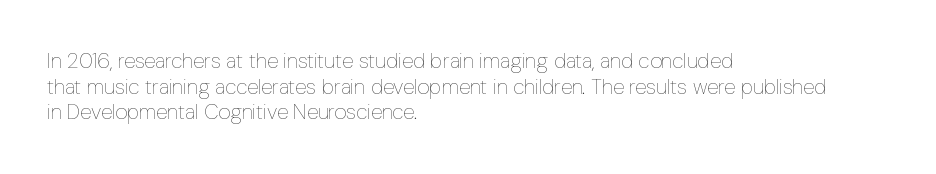
Does extra space separate the letters? No, they use regular spacing. The passage is arranged the way most books set body copy — flush left. The area under the type is left untouched. The face looks like a standard text weight, possibly lighter. Notice how the stems are strictly vertical — no italics here.
